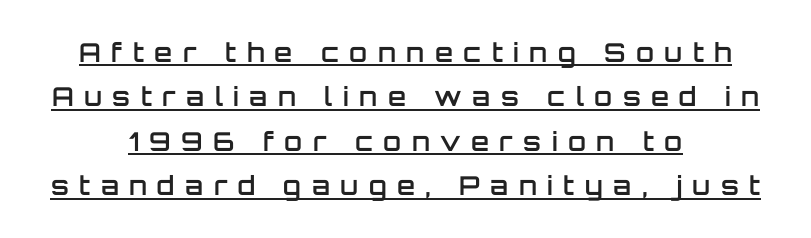
{"italic": "no", "bold": "semi", "underline": "yes", "align": "center", "line_spacing_ratio": 1.71, "letter_spacing": "wide", "letter_spacing_em": 0.4, "glyph_px": 26}
